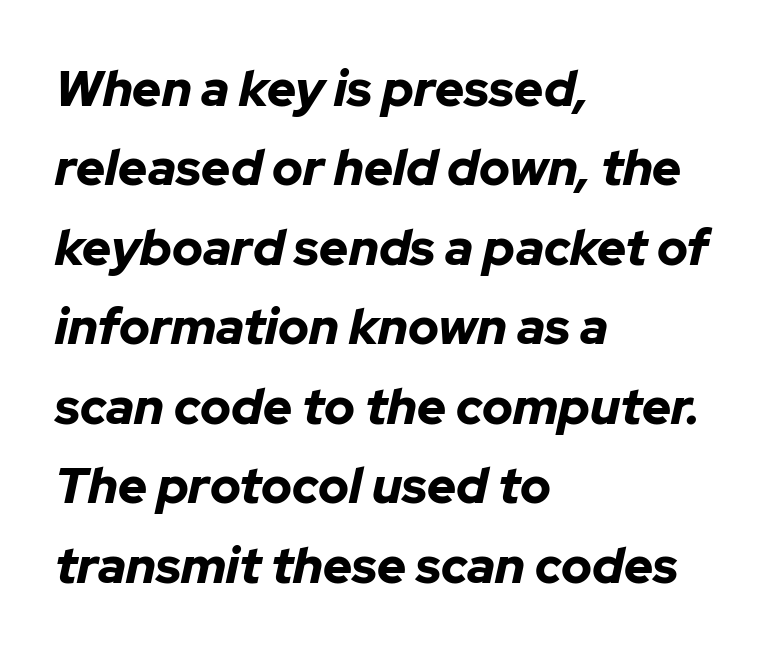
Q: Is the text bold? A: Yes.
Q: Is the text italic (slanted)? A: Yes, it leans right by about 12 degrees.
Q: Is the text underlined? A: No.
Q: How is the paragraph aligned? A: Left-aligned.
Q: Is the spacing between letters normal or unusually wide? A: Normal.
Q: Is the spacing between lines tight, normal or loose? A: Normal.
Q: Width (condensed, normal, or wide)? A: Normal.
Q: Stroke contrast? A: Low.
Q: x-height? A: Medium.
Q: Monospaced? A: No.
